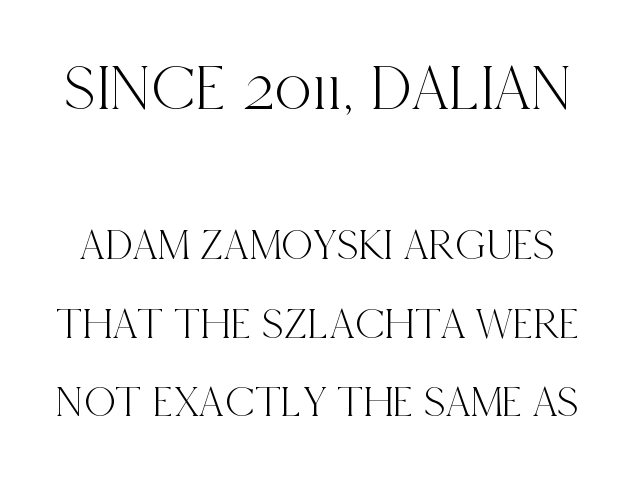
It's the straight-up-and-down kind of type. Two sizes are in play, and the larger belongs to the first block. Each letter keeps its own natural width here, so spacing adapts to shape. Students, note that the glyphs here touch the page at normal intervals.
